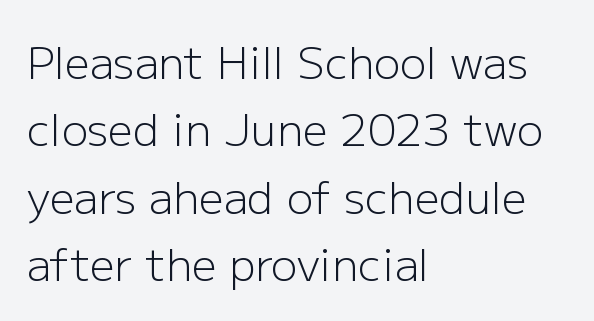
Q: Is the text bold? A: No.
Q: Is the text italic (slanted)? A: No, it is upright.
Q: Is the typeface a serif or a sans-serif typeface? A: Sans-serif.
Q: Is the text underlined? A: No.
Q: How is the paragraph aligned? A: Left-aligned.
Q: Is the spacing between letters normal or unusually wide? A: Normal.
Q: Is the spacing between lines tight, normal or loose? A: Normal.
Q: Width (condensed, normal, or wide)? A: Normal.
Q: Stroke contrast? A: Low.
Q: x-height? A: Medium.
Q: Monospaced? A: No.
